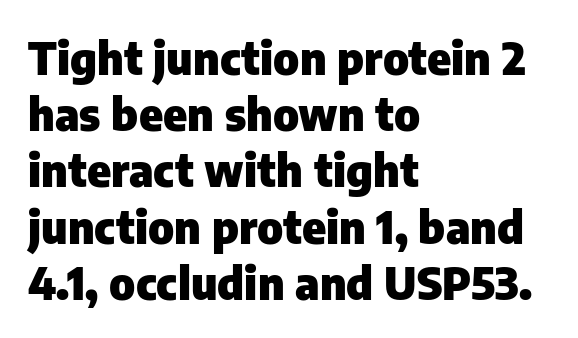
These lines were composed using upright roman letters. As a designer I'd log this as weight 700, bold. The specimen omits any rule beneath the text block's lines. In CSS terms this would be text-align: left. Are there feet on the stems? There aren't — it's a sans.
